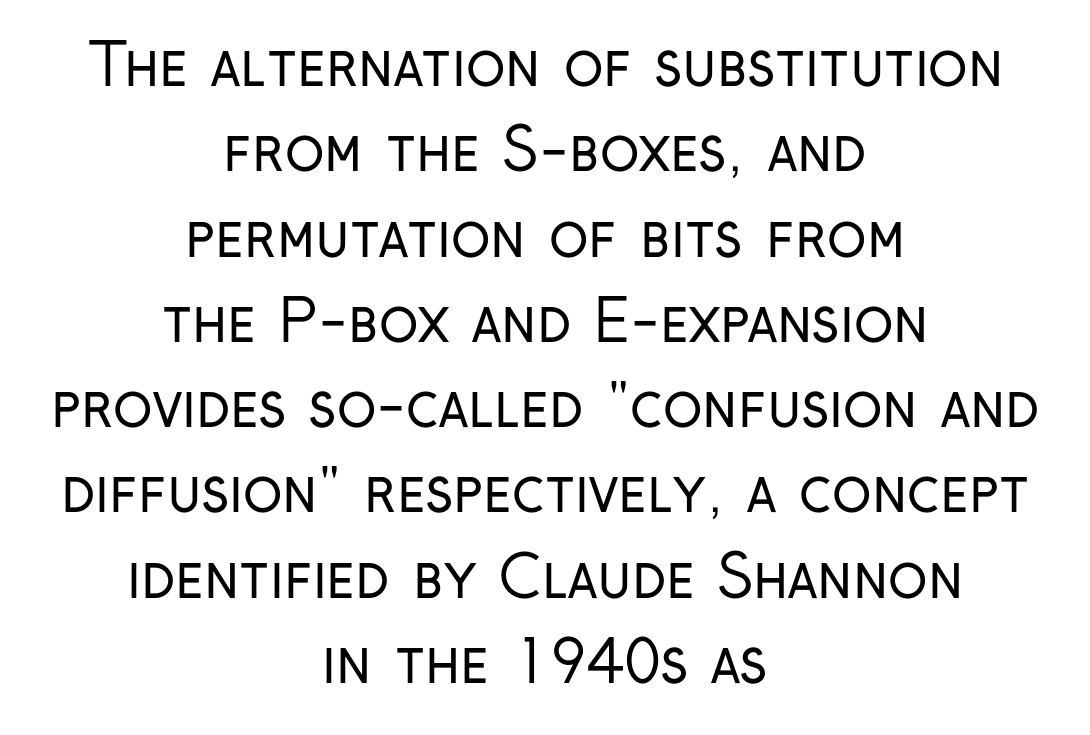
The passage shown is typed in a proportional face where columns would drift. Stem width sits at or under what a default text font uses. The type is set solid horizontally, with unmodified tracking. Has an underline been added? It has not. A typesetter would label this face a sans. Tall strokes in this sample are plumb rather than angled.
